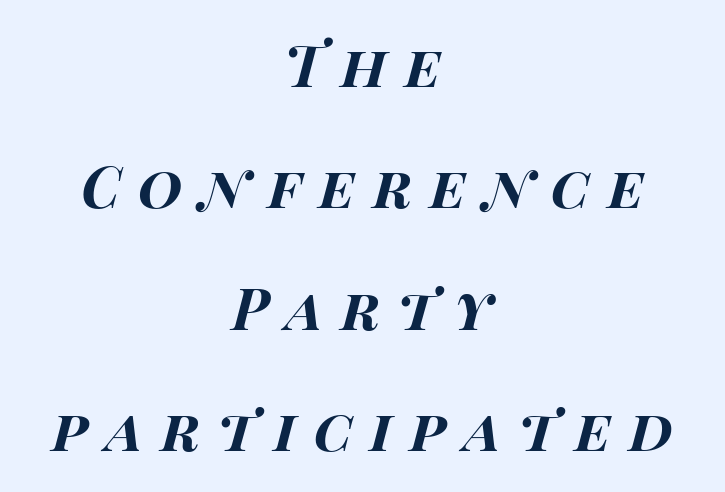
The image shows 57 px bold, wide type, italic (leaning right); set centered, loose line spacing (2.13x), unusually wide letter spacing (+0.31 em), not underlined; high stroke contrast and a large x-height.
